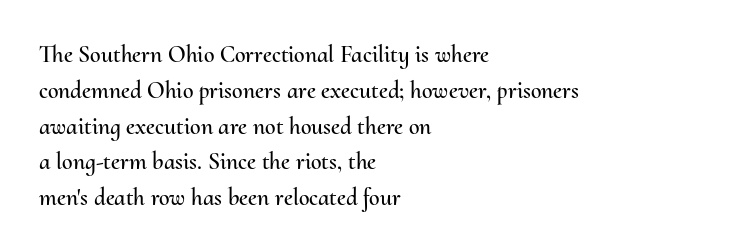
The image shows 24 px text type, upright; set left-aligned, normal line spacing (1.49x), normal letter spacing, not underlined.
